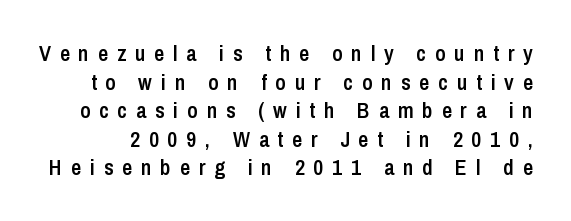
The vertical gap from one line to the next is medium. The area under the type is left untouched. Every stem runs plumb, perpendicular to the baseline. The rendering uses a semibold face; strokes are thickened but not to full bold. The face used here is rendered with a markedly widened letterfit.
